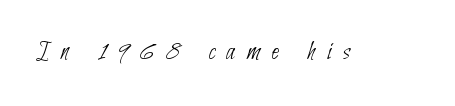
The image shows 27 px text type; set unusually wide letter spacing (+0.43 em), not underlined.
